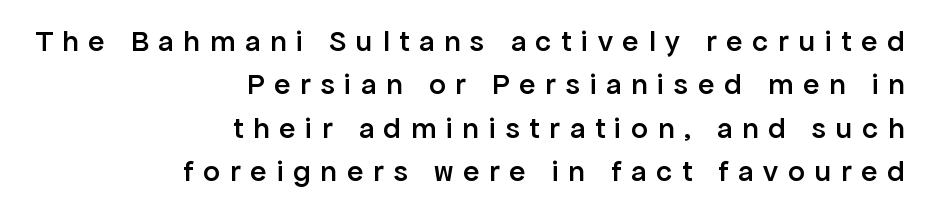
The image shows 30 px semibold sans-serif type, upright; set right-aligned, normal line spacing (1.45x), unusually wide letter spacing (+0.33 em), not underlined; low stroke contrast and a medium x-height.
